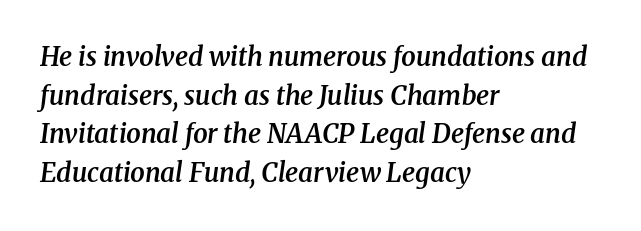
Q: Is the text bold? A: Semi-bold.
Q: Is the text italic (slanted)? A: Yes, it leans right by about 8 degrees.
Q: Is the text underlined? A: No.
Q: How is the paragraph aligned? A: Left-aligned.
Q: Is the spacing between letters normal or unusually wide? A: Normal.
Q: Is the spacing between lines tight, normal or loose? A: Normal.
